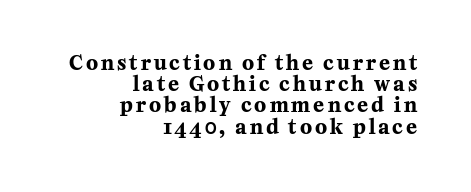
{"italic": "no", "bold": "yes", "underline": "no", "align": "right", "line_spacing": "tight", "line_spacing_ratio": 1.06, "glyph_px": 20}
